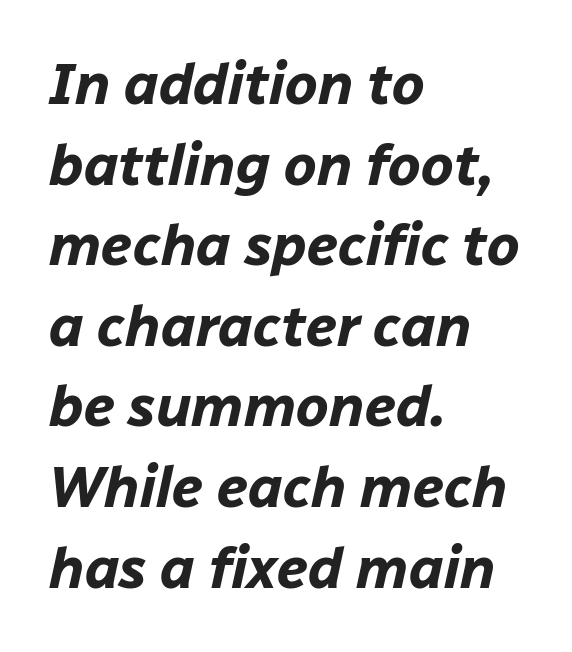
The image shows 58 px bold type, italic (leaning right); set left-aligned, normal line spacing (1.39x), normal letter spacing, not underlined; low stroke contrast and a medium x-height.
